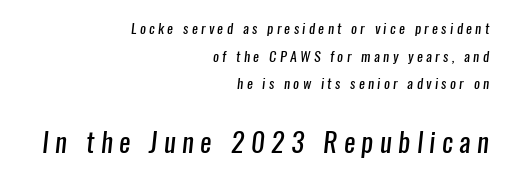
How would I describe the line gaps? Wide and relaxed. Weight class: somewhere from thin through regular. Size contrast runs from small at the top to large at the bottom. Descender tails drop into unmarked territory.
